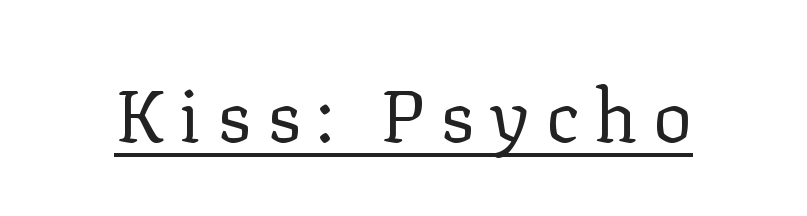
The rendering uses natural spacing where letterforms have individual widths. The gaps between neighbouring characters are conspicuously large. Each stroke keeps to a modest, everyday thickness or less. The letters carry serifs — small finishing strokes at the ends of their stems.
